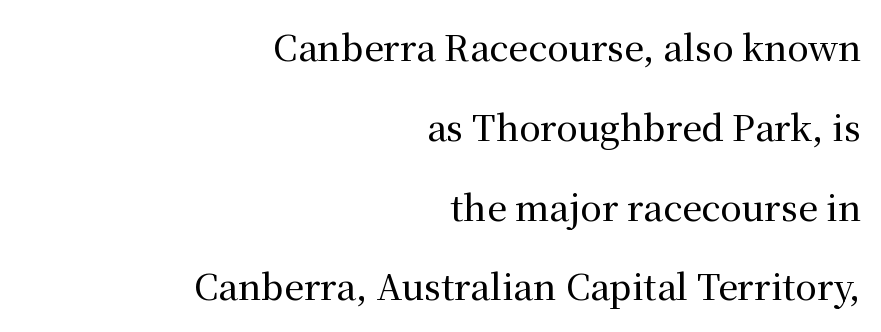
{"serif": "yes", "italic": "no", "width": "normal", "stroke_contrast": "medium", "x_height": "medium", "monospaced": "no", "underline": "no", "align": "right", "line_spacing": "loose", "line_spacing_ratio": 2.28, "letter_spacing": "normal", "letter_spacing_em": 0.0, "glyph_px": 35}
